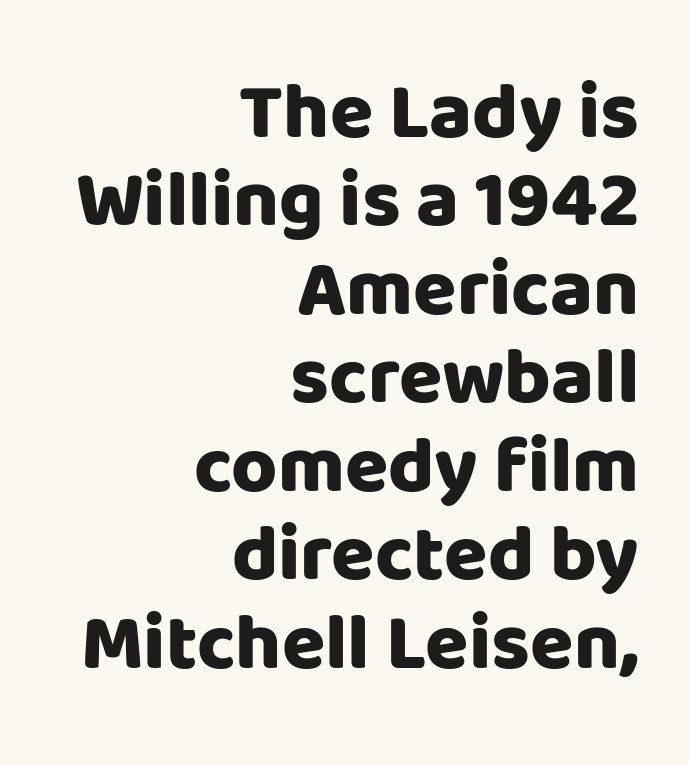
The image shows 79 px heavy sans-serif type, upright; set right-aligned, tight line spacing (1.12x), normal letter spacing, not underlined; low stroke contrast and a large x-height.
